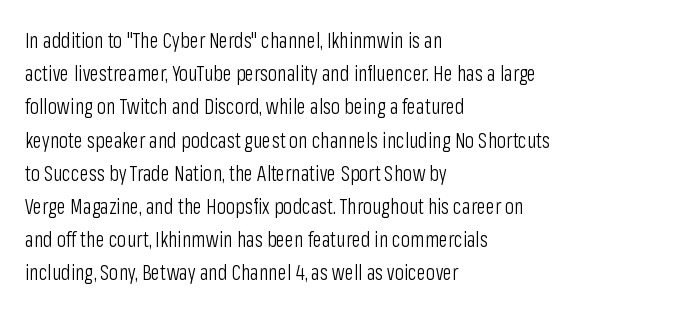
The face looks like a standard text weight, possibly lighter. Short and long lines alike share a common starting point at left. Vertically, the passage feels balanced, rows spaced as you'd expect. A bare baseline throughout the passage. Here the glyphs are tracked normally, forming tight word shapes.
